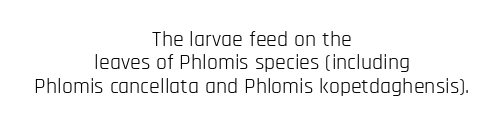
Q: Is the text bold? A: No.
Q: Is the text italic (slanted)? A: No, it is upright.
Q: Is the text underlined? A: No.
Q: How is the paragraph aligned? A: Centered.
Q: Is the spacing between letters normal or unusually wide? A: Normal.
Q: Is the spacing between lines tight, normal or loose? A: Tight.
